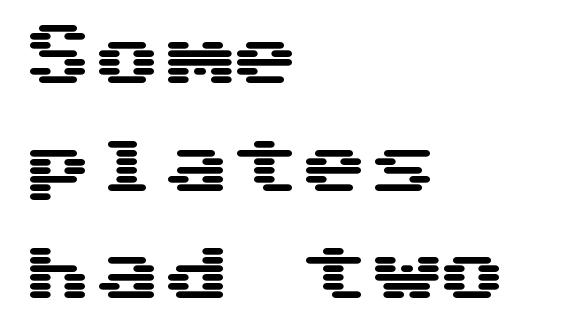
Q: Is the text italic (slanted)? A: No, it is upright.
Q: Is the typeface a serif or a sans-serif typeface? A: Sans-serif.
Q: Is the text underlined? A: No.
Q: How is the paragraph aligned? A: Left-aligned.
Q: Is the spacing between letters normal or unusually wide? A: Normal.
Q: Is the spacing between lines tight, normal or loose? A: Normal.
Q: Width (condensed, normal, or wide)? A: Wide.
Q: Stroke contrast? A: Medium.
Q: x-height? A: Medium.
